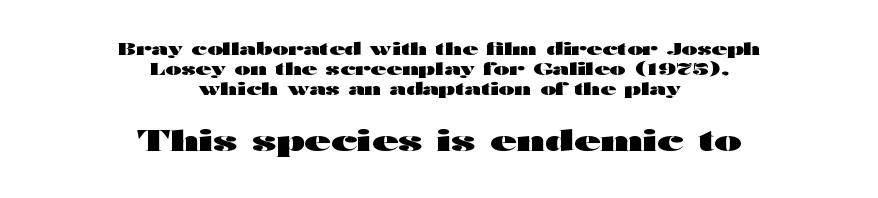
Spacing verdict: proportional, widths tailored to each character. In this sample the second text group is rendered at the bigger scale. No word sits above an underline. What stands out about the letter spacing? Nothing — it is the standard amount.
